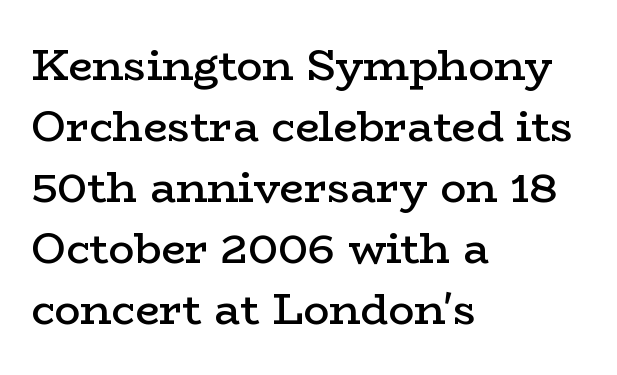
{"serif": "yes", "italic": "no", "bold": "semi", "weight": "semibold", "width": "wide", "stroke_contrast": "low", "x_height": "medium", "monospaced": "no", "underline": "no", "align": "left", "line_spacing": "normal", "line_spacing_ratio": 1.42, "letter_spacing": "normal", "letter_spacing_em": 0.0, "glyph_px": 43}
